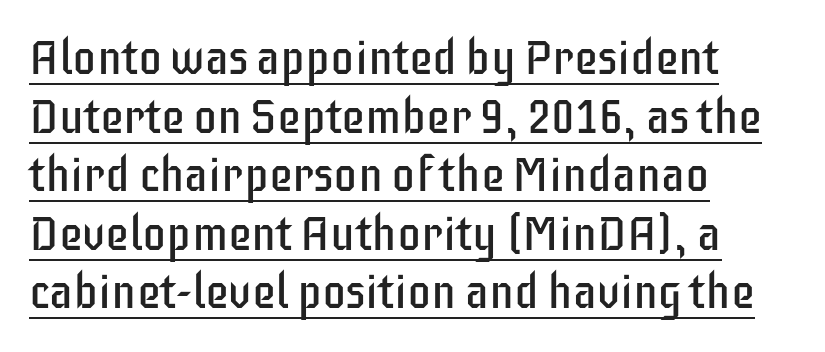
Q: Is the text bold? A: No.
Q: Is the text italic (slanted)? A: No, it is upright.
Q: Is the typeface a serif or a sans-serif typeface? A: Sans-serif.
Q: Is the text underlined? A: Yes.
Q: How is the paragraph aligned? A: Left-aligned.
Q: Is the spacing between letters normal or unusually wide? A: Normal.
Q: Width (condensed, normal, or wide)? A: Condensed.
Q: Stroke contrast? A: Low.
Q: x-height? A: Large.
Q: Monospaced? A: No.
